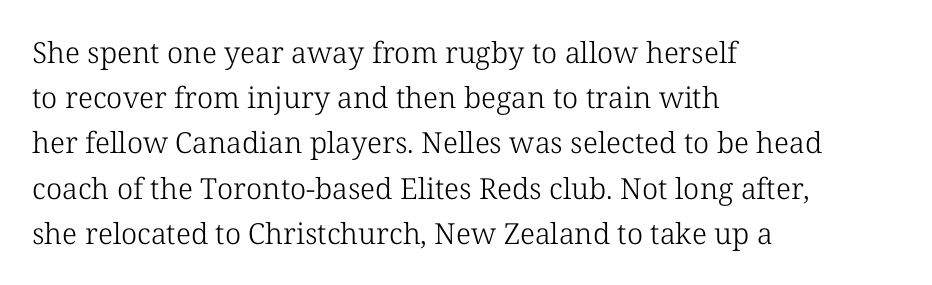
The image shows 29 px light serif type, upright; set left-aligned, normal line spacing (1.56x), normal letter spacing, not underlined; low stroke contrast and a medium x-height.
